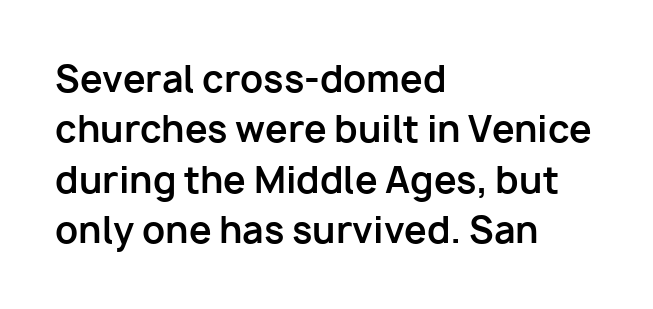
Q: Is the text bold? A: Yes.
Q: Is the text italic (slanted)? A: No, it is upright.
Q: Is the typeface a serif or a sans-serif typeface? A: Sans-serif.
Q: Is the text underlined? A: No.
Q: How is the paragraph aligned? A: Left-aligned.
Q: Is the spacing between letters normal or unusually wide? A: Normal.
Q: Is the spacing between lines tight, normal or loose? A: Normal.
Q: Width (condensed, normal, or wide)? A: Normal.
Q: Stroke contrast? A: Low.
Q: x-height? A: Medium.
Q: Monospaced? A: No.
